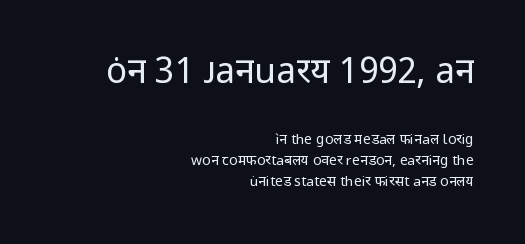
Q: Is the text bold? A: No.
Q: Is the text italic (slanted)? A: No, it is upright.
Q: Is the typeface a serif or a sans-serif typeface? A: Sans-serif.
Q: Is the text underlined? A: No.
Q: How is the paragraph aligned? A: Right-aligned.
Q: Is the spacing between letters normal or unusually wide? A: Normal.
Q: Is the spacing between lines tight, normal or loose? A: Normal.
Q: Which block of text is set in a larger size, the first (top) or the second (bottom)? A: The first (top) one.
Q: Width (condensed, normal, or wide)? A: Normal.
Q: Stroke contrast? A: Low.
Q: x-height? A: Medium.
Q: Monospaced? A: No.
